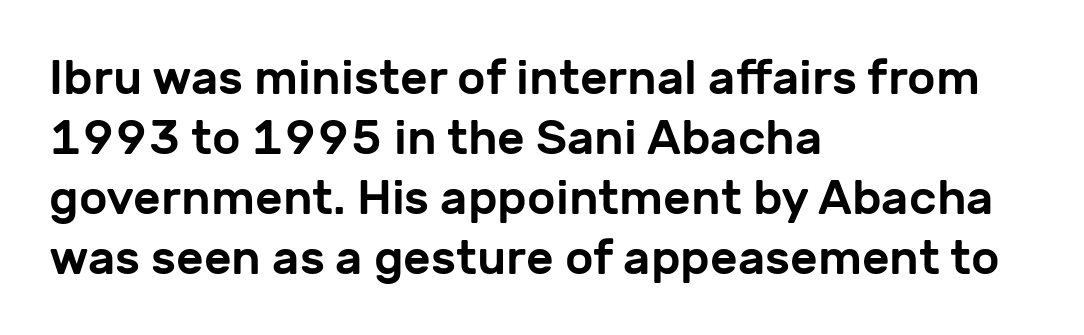
The image shows 48 px sans-serif type, upright; set left-aligned, normal line spacing (1.25x), normal letter spacing, not underlined; low stroke contrast and a medium x-height.
